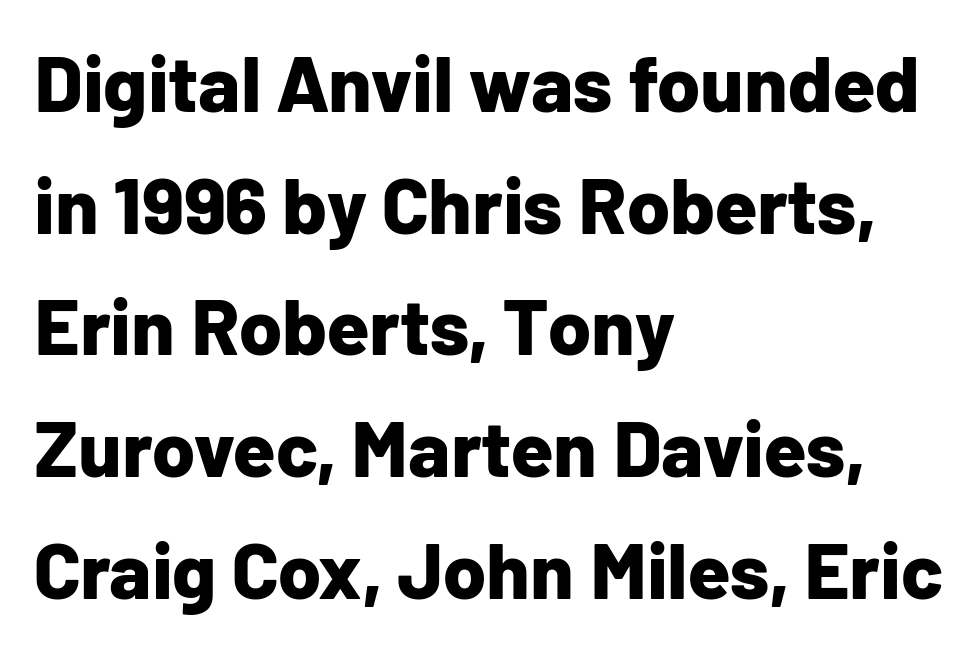
The image shows 78 px bold sans-serif type, upright; set left-aligned, normal line spacing (1.56x), normal letter spacing, not underlined; low stroke contrast and a medium x-height.
